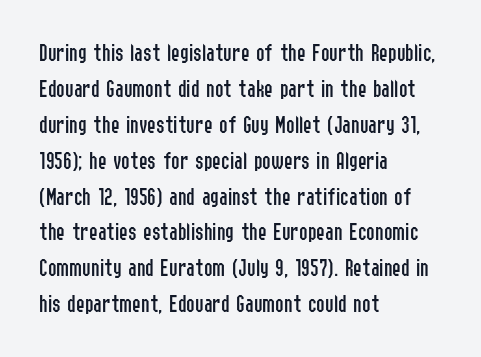
The image shows 26 px text type, upright; set left-aligned, normal line spacing (1.38x), normal letter spacing, not underlined.
